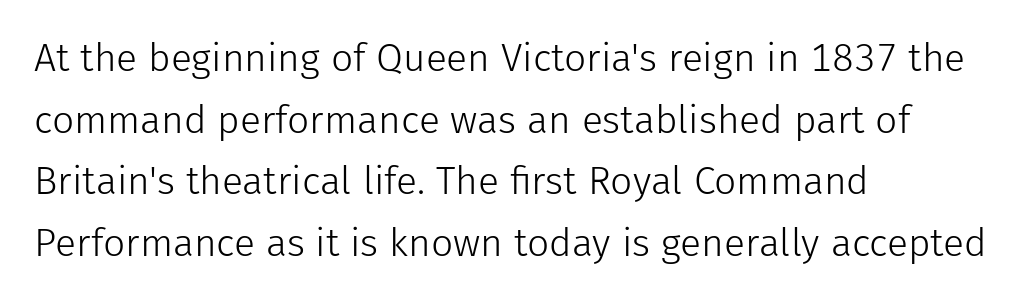
Q: Is the text bold? A: No.
Q: Is the text italic (slanted)? A: No, it is upright.
Q: Is the typeface a serif or a sans-serif typeface? A: Sans-serif.
Q: Is the text underlined? A: No.
Q: How is the paragraph aligned? A: Left-aligned.
Q: Is the spacing between letters normal or unusually wide? A: Normal.
Q: Is the spacing between lines tight, normal or loose? A: Normal.
Q: Width (condensed, normal, or wide)? A: Normal.
Q: Stroke contrast? A: Low.
Q: x-height? A: Medium.
Q: Monospaced? A: No.
